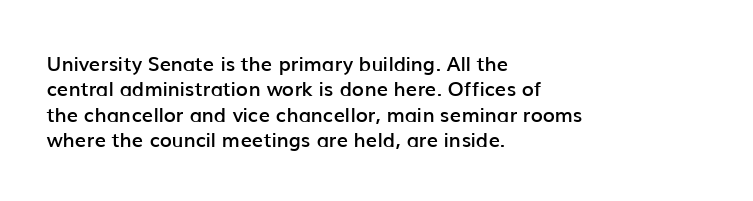
Do the letters lean? They stand straight. The string is rendered with underlining switched off. Look at the tracking — it's just the regular setting, nothing added. The passage shown is semibold, sitting just below true bold.
